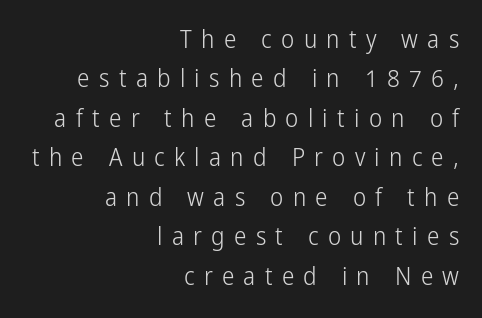
Q: Is the text bold? A: No.
Q: Is the text italic (slanted)? A: No, it is upright.
Q: Is the text underlined? A: No.
Q: How is the paragraph aligned? A: Right-aligned.
Q: Is the spacing between letters normal or unusually wide? A: Unusually wide.
Q: Is the spacing between lines tight, normal or loose? A: Normal.
